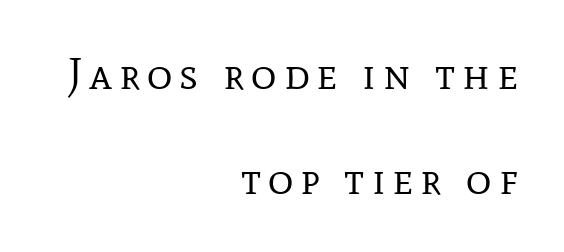
Q: Is the text bold? A: No.
Q: Is the text italic (slanted)? A: No, it is upright.
Q: Is the typeface a serif or a sans-serif typeface? A: Serif.
Q: Is the text underlined? A: No.
Q: How is the paragraph aligned? A: Right-aligned.
Q: Is the spacing between lines tight, normal or loose? A: Loose.
Q: Width (condensed, normal, or wide)? A: Normal.
Q: Stroke contrast? A: Low.
Q: x-height? A: Medium.
Q: Monospaced? A: No.
